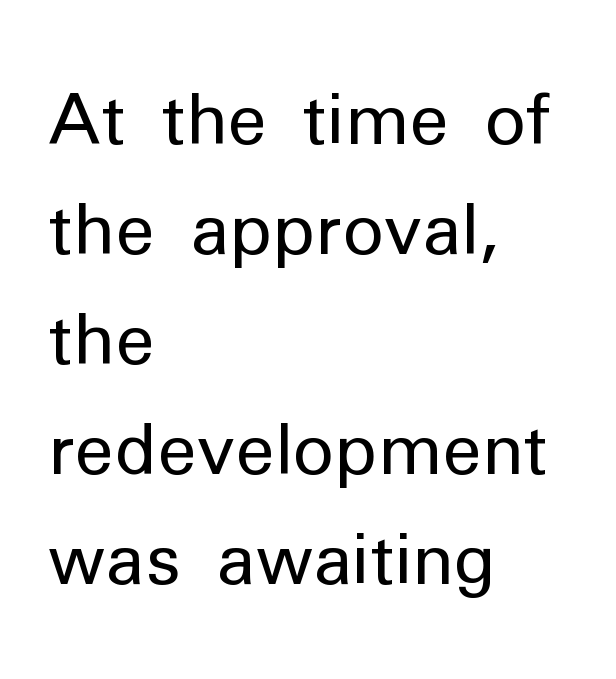
The image shows 70 px regular-weight sans-serif type, upright; set left-aligned, normal line spacing (1.57x), normal letter spacing, not underlined; low stroke contrast and a medium x-height.
